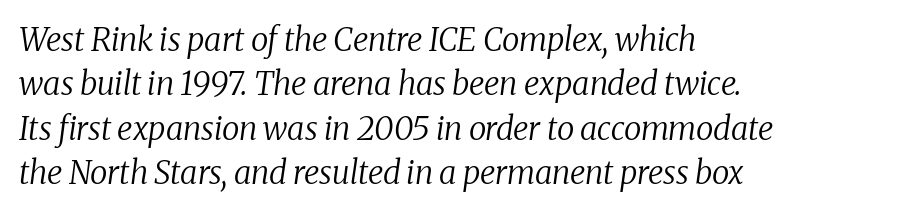
{"serif": "yes", "italic": "yes", "lean": "right", "slant_degrees": 8, "bold": "no", "weight": "regular", "width": "normal", "stroke_contrast": "medium", "x_height": "medium", "monospaced": "no", "underline": "no", "align": "left", "line_spacing": "normal", "line_spacing_ratio": 1.39, "letter_spacing": "normal", "letter_spacing_em": 0.0, "glyph_px": 32}
